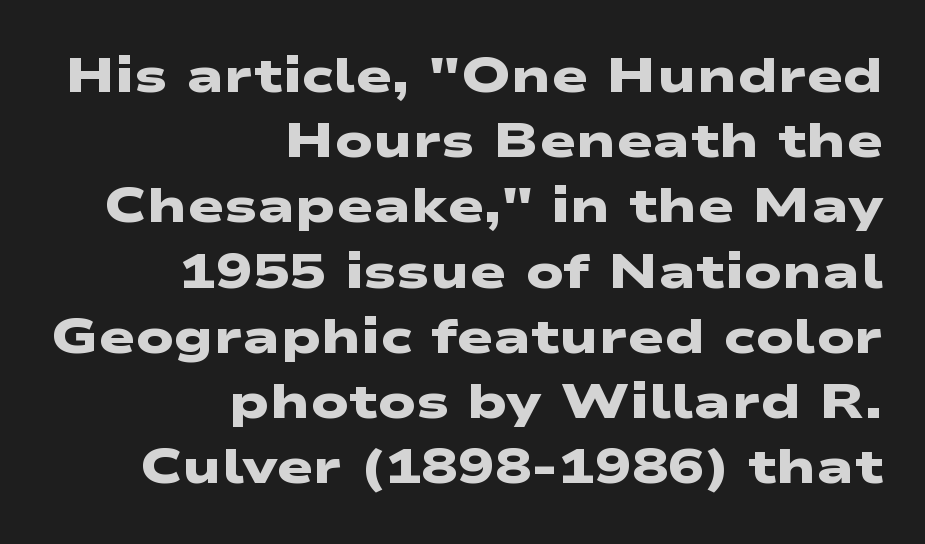
The image shows 49 px heavy, wide sans-serif type; set right-aligned, normal line spacing (1.33x), normal letter spacing, not underlined; low stroke contrast and a medium x-height.
